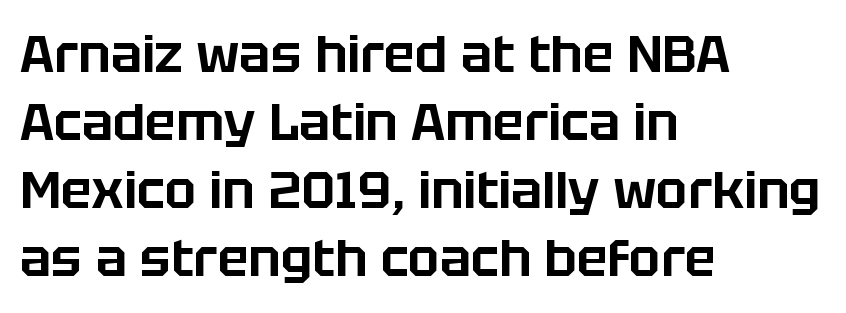
{"serif": "no", "italic": "no", "width": "normal", "stroke_contrast": "low", "x_height": "large", "monospaced": "no", "underline": "no", "align": "left", "line_spacing": "normal", "line_spacing_ratio": 1.31, "letter_spacing": "normal", "letter_spacing_em": 0.0, "glyph_px": 52}
